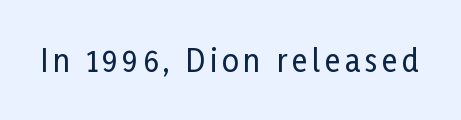
The image shows 30 px condensed sans-serif type, upright; set not underlined; low stroke contrast and a medium x-height.
